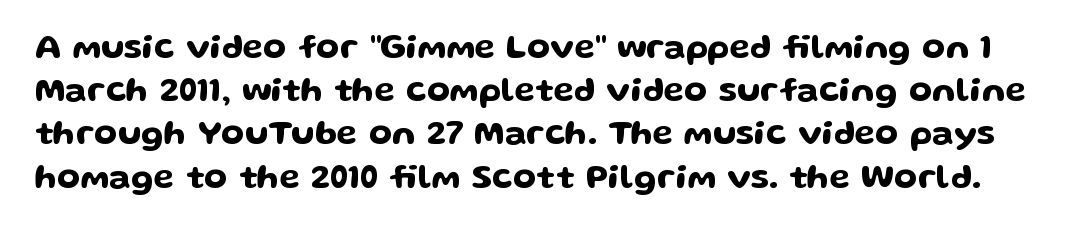
A sans-serif font was chosen for this passage. The vertical gap from one line to the next is medium. The passage shown is not underscored anywhere. Here the designer chose a conventional face with non-uniform glyph widths. Tall strokes in this sample are plumb rather than angled.
